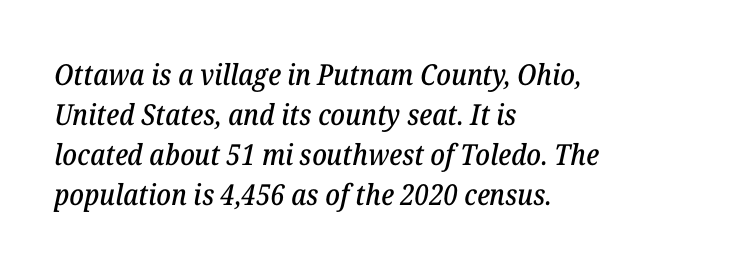
The image shows 29 px serif type, italic (leaning right); set left-aligned, normal line spacing (1.38x), normal letter spacing, not underlined; low stroke contrast and a medium x-height.
